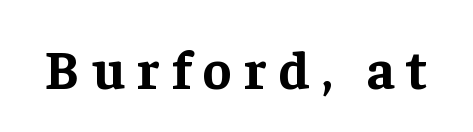
Q: Is the text bold? A: Yes.
Q: Is the text italic (slanted)? A: No, it is upright.
Q: Is the typeface a serif or a sans-serif typeface? A: Serif.
Q: Is the text underlined? A: No.
Q: Is the spacing between letters normal or unusually wide? A: Unusually wide.
Q: Width (condensed, normal, or wide)? A: Normal.
Q: Stroke contrast? A: Low.
Q: x-height? A: Medium.
Q: Monospaced? A: No.
